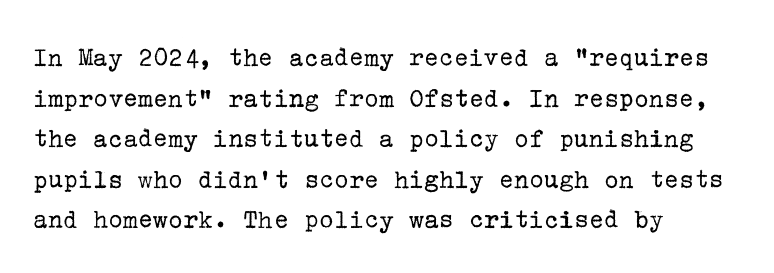
The area under the type is left untouched. Students, note that the glyphs here touch the page at normal intervals. Normally led — the rows are evenly, conventionally spaced. Weight class: somewhere from thin through regular.
